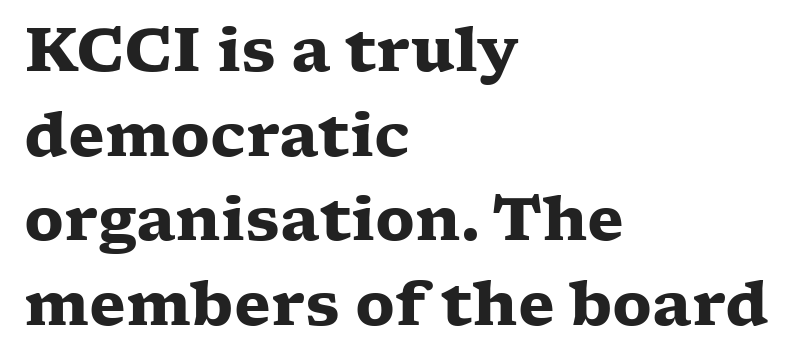
{"serif": "yes", "italic": "no", "bold": "yes", "weight": "heavy", "width": "wide", "stroke_contrast": "low", "x_height": "medium", "monospaced": "no", "underline": "no", "align": "left", "line_spacing": "normal", "line_spacing_ratio": 1.41, "letter_spacing": "normal", "letter_spacing_em": 0.0, "glyph_px": 60}
